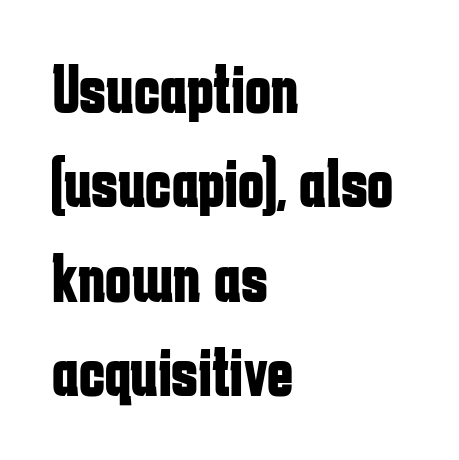
The image shows 70 px bold, condensed sans-serif type, upright; set left-aligned, normal line spacing (1.35x), normal letter spacing, not underlined; low stroke contrast and a medium x-height.
